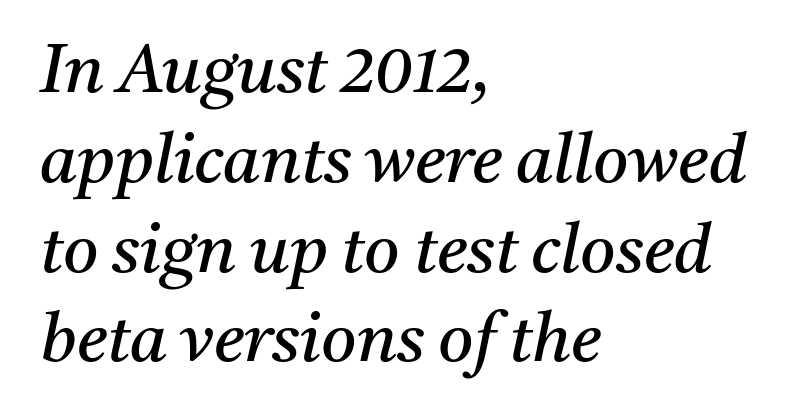
{"serif": "yes", "italic": "yes", "lean": "right", "slant_degrees": 11, "bold": "no", "weight": "regular", "width": "normal", "stroke_contrast": "medium", "x_height": "medium", "monospaced": "no", "underline": "no", "align": "left", "line_spacing": "normal", "line_spacing_ratio": 1.32, "letter_spacing": "normal", "letter_spacing_em": 0.0, "glyph_px": 68}
